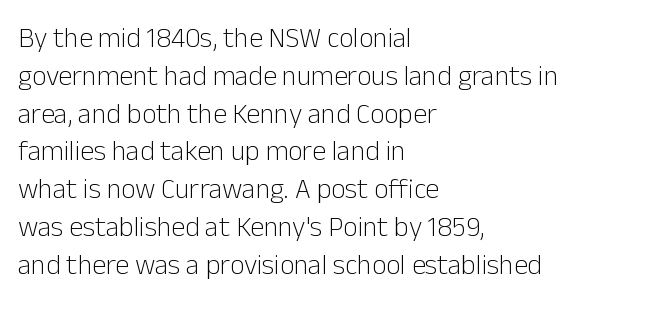
The passage shown is not bold in any degree. This sample is left-justified, so line endings fall wherever the words run out. Anything drawn beneath the words? Only blank space. The passage shown is typed in a proportional face where columns would drift. The tracking reads as untouched default to a designer's eye. Do the letters lean? They stand straight.
